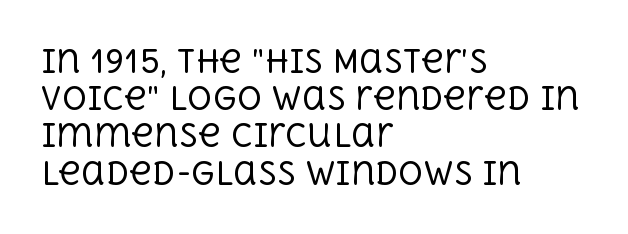
This rendering features lettering with no underline. Observe the ordinary spacing: letters are neighbours, not strangers. Stems and bowls with no extra thickness — not bold. One-word summary of the alignment: left. Designer's note — italics off, roman on.
